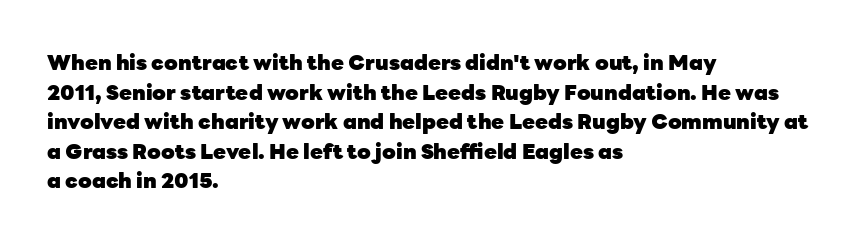
The image shows 21 px bold type, upright; set left-aligned, normal line spacing (1.41x), normal letter spacing, not underlined.
